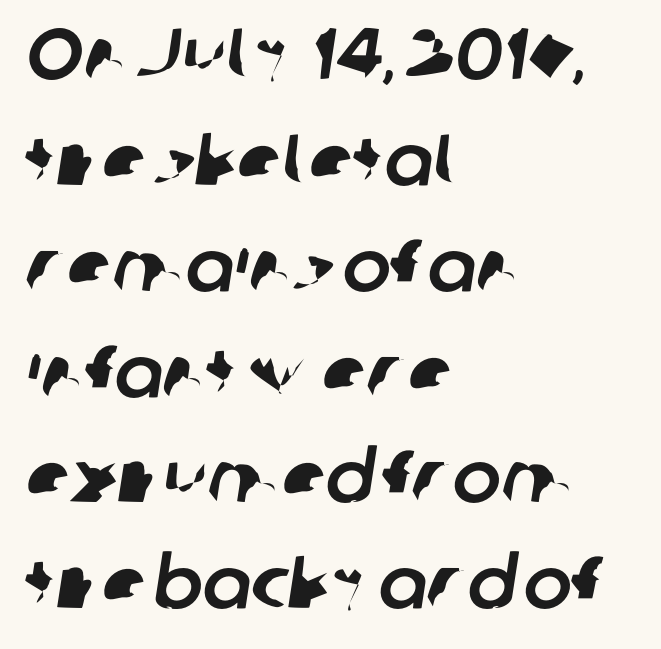
Letter spacing: default. Teacher's note: observe the even left margin — that is flush-left alignment. This block has exactly the height ordinary leading produces. Think of a printed novel: that variable character pitch is what you see here. Honestly, there is no underline to notice here at all.
